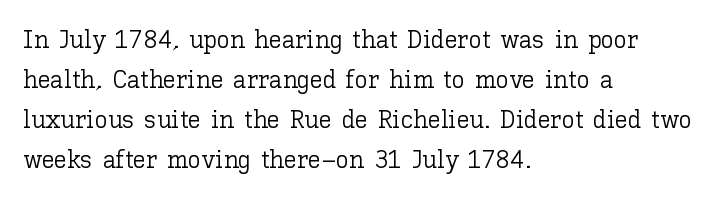
{"italic": "no", "bold": "no", "underline": "no", "align": "left", "line_spacing": "normal", "line_spacing_ratio": 1.54, "letter_spacing": "normal", "letter_spacing_em": 0.0, "glyph_px": 26}
